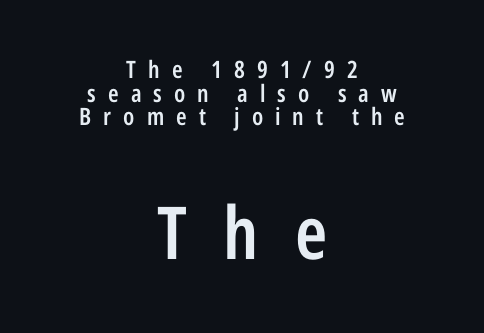
Caption: upper text group reduced, lower text group enlarged. I'd describe the lettering as semibold — firm but not a full bold. The letterforms stand isolated, each surrounded by extra space. Examine the stroke ends and you'll find no serifs. This block would grow much taller if given ordinary leading; it's compressed now.
